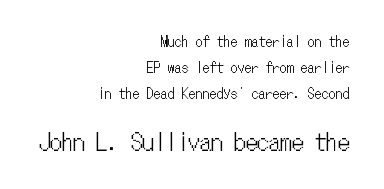
The image shows 23 px text type, upright; set right-aligned, line spacing 1.85x, normal letter spacing, not underlined; the second (bottom) block is 1.64x larger.
